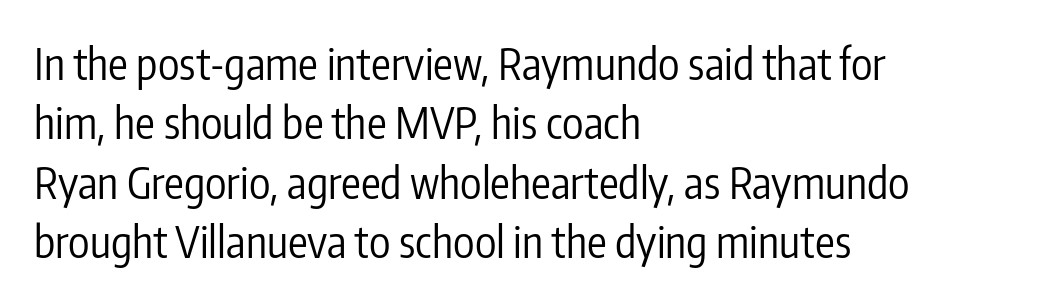
The image shows 44 px regular-weight, condensed sans-serif type, upright; set left-aligned, normal line spacing (1.35x), normal letter spacing, not underlined; low stroke contrast and a medium x-height.
